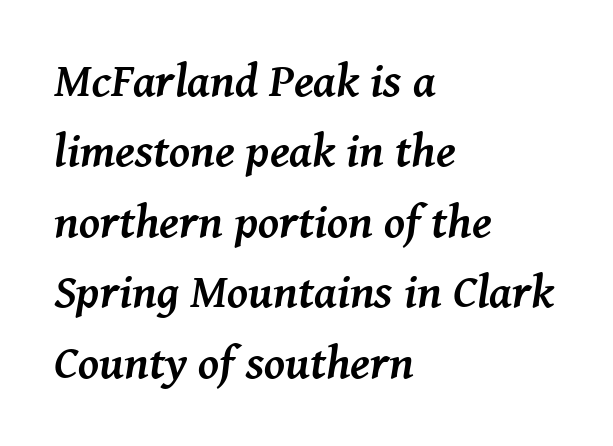
Would a proofreader flag this as italicized? Yes. Unlike a clean sans, this face finishes its strokes with serifs. The gaps between neighbouring characters are ordinary and unremarkable. In terms of weight, the rendering is a true, heavy bold. A bare baseline throughout the passage. This block has exactly the height ordinary leading produces.
